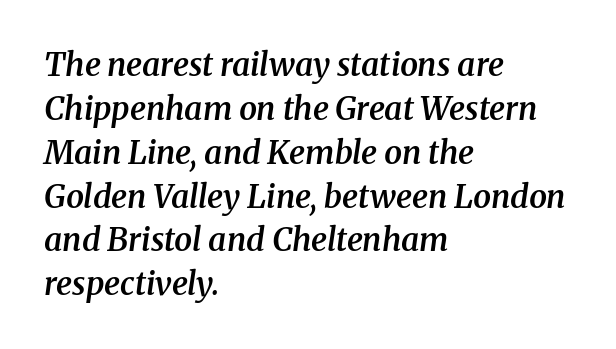
The image shows 32 px semibold serif type, italic (leaning right); set left-aligned, normal line spacing (1.37x), normal letter spacing, not underlined; medium stroke contrast and a medium x-height.
